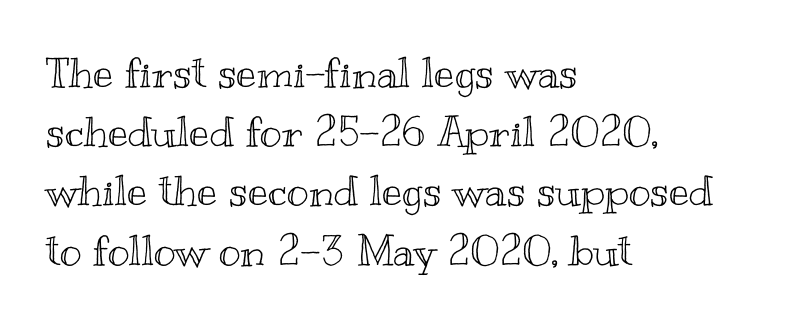
A normal amount of white space separates one row of letters from the next. This sample is left-justified, so line endings fall wherever the words run out. Lines of text with bare space underneath. Here the glyphs are tracked normally, forming tight word shapes.
